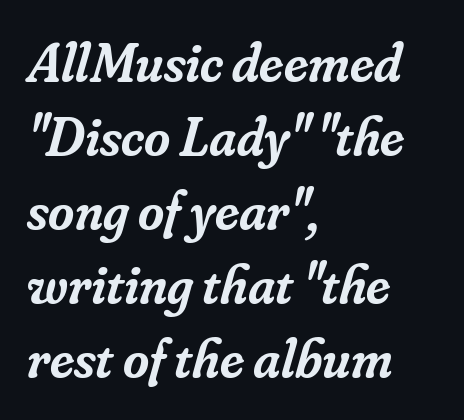
Q: Is the text bold? A: Semi-bold.
Q: Is the text italic (slanted)? A: Yes, it leans right by about 16 degrees.
Q: Is the typeface a serif or a sans-serif typeface? A: Serif.
Q: Is the text underlined? A: No.
Q: How is the paragraph aligned? A: Left-aligned.
Q: Is the spacing between letters normal or unusually wide? A: Normal.
Q: Is the spacing between lines tight, normal or loose? A: Normal.
Q: Width (condensed, normal, or wide)? A: Normal.
Q: Stroke contrast? A: Low.
Q: x-height? A: Small.
Q: Monospaced? A: No.
